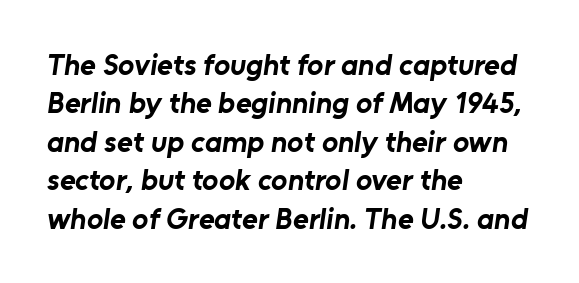
The passage shown is typed in a proportional face where columns would drift. In terms of leading, this rendering sits right in the middle. All the whitespace from short lines collects on the right. There is no visible air inserted between adjacent glyphs. Heavy-handed strokes throughout: this text is bold. Serif or sans? Sans — the stroke terminals are bare.
